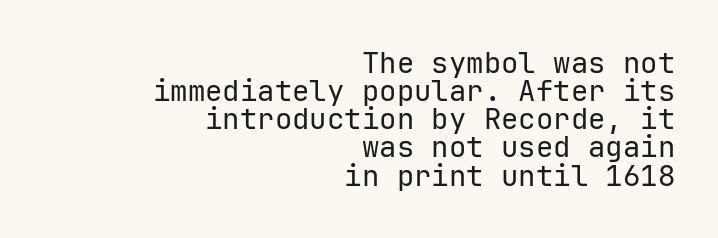
Note the uniform advance width — an 'i' takes as much space as an 'm'. A sans-serif font was chosen for this passage. Compared with a typical body face, this is equally light or lighter still. The letters stand upright; this is a roman face. One glance says dense: line gaps are narrower than usual.
